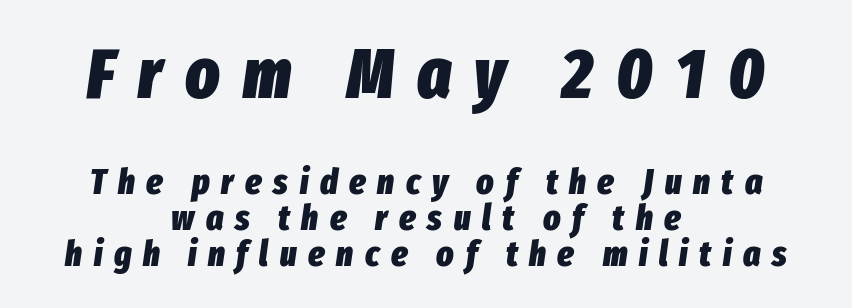
The image shows 71 px heavy, condensed type, italic (leaning right); set centered, tight line spacing (1.01x), unusually wide letter spacing (+0.32 em), not underlined; the first (top) block is 1.97x larger; low stroke contrast and a medium x-height.
